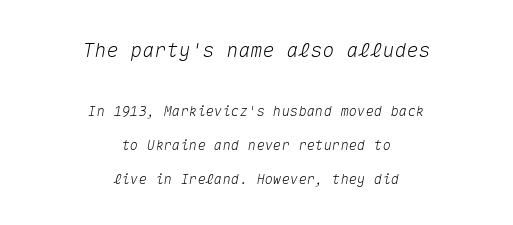
Q: Is the text italic (slanted)? A: Yes, it leans right by about 10 degrees.
Q: Is the text underlined? A: No.
Q: How is the paragraph aligned? A: Centered.
Q: Is the spacing between letters normal or unusually wide? A: Normal.
Q: Is the spacing between lines tight, normal or loose? A: Loose.
Q: Which block of text is set in a larger size, the first (top) or the second (bottom)? A: The first (top) one.
